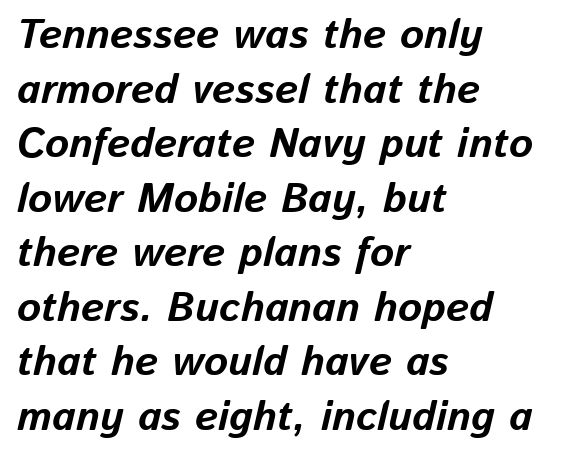
{"italic": "yes", "lean": "right", "slant_degrees": 13, "bold": "yes", "weight": "bold", "width": "normal", "stroke_contrast": "low", "x_height": "medium", "monospaced": "no", "underline": "no", "align": "left", "line_spacing": "normal", "line_spacing_ratio": 1.33, "letter_spacing": "normal", "letter_spacing_em": 0.0, "glyph_px": 41}
